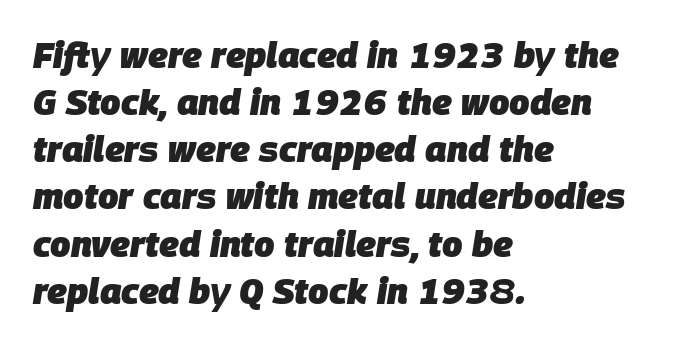
The image shows 36 px heavy type, italic (leaning right); set left-aligned, normal line spacing (1.31x), normal letter spacing, not underlined; low stroke contrast and a large x-height.
